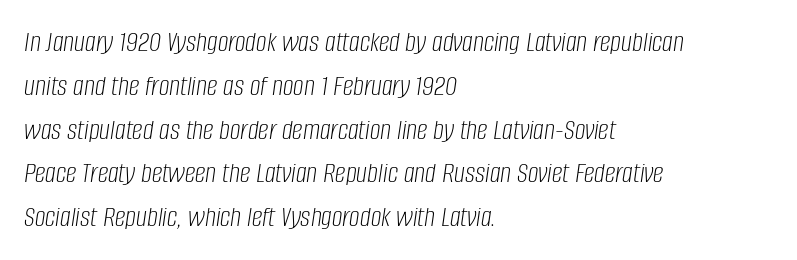
Q: Is the text bold? A: No.
Q: Is the text italic (slanted)? A: Yes, it leans right by about 8 degrees.
Q: Is the text underlined? A: No.
Q: How is the paragraph aligned? A: Left-aligned.
Q: Is the spacing between letters normal or unusually wide? A: Normal.
Q: Is the spacing between lines tight, normal or loose? A: Normal.
Q: Width (condensed, normal, or wide)? A: Condensed.
Q: Stroke contrast? A: Low.
Q: x-height? A: Large.
Q: Monospaced? A: No.
